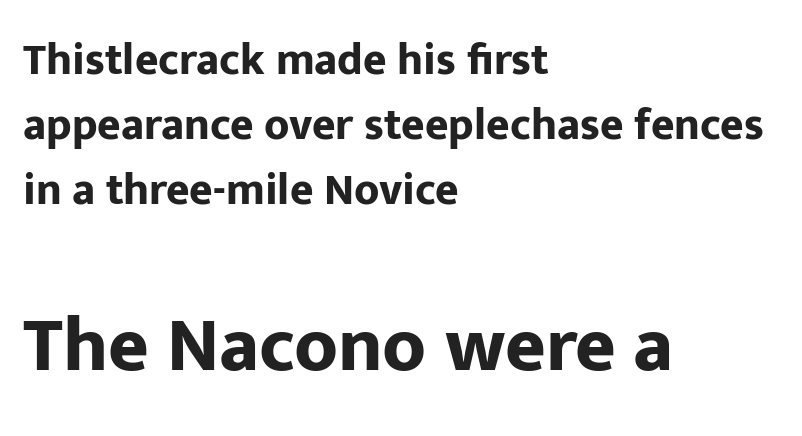
{"serif": "no", "italic": "no", "bold": "yes", "weight": "bold", "width": "normal", "stroke_contrast": "low", "x_height": "medium", "monospaced": "no", "underline": "no", "align": "left", "line_spacing": "normal", "line_spacing_ratio": 1.45, "letter_spacing": "normal", "letter_spacing_em": 0.0, "larger_block": "second", "size_ratio": 1.73, "glyph_px": 78}
